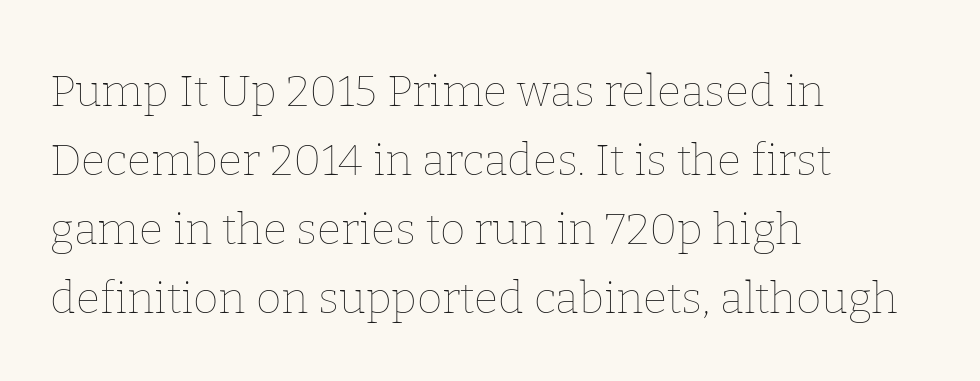
{"italic": "no", "bold": "no", "weight": "thin", "width": "normal", "stroke_contrast": "low", "x_height": "medium", "monospaced": "no", "underline": "no", "align": "left", "line_spacing": "normal", "line_spacing_ratio": 1.57, "letter_spacing": "normal", "letter_spacing_em": 0.0, "glyph_px": 44}
